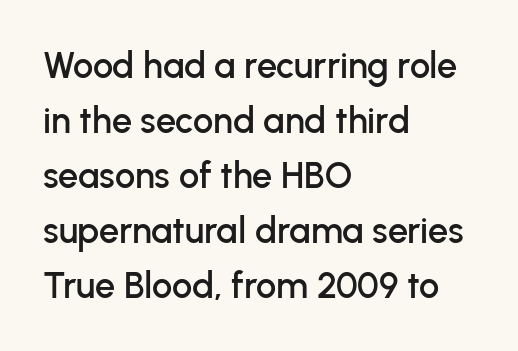
The image shows 36 px sans-serif type, upright; set left-aligned, normal line spacing (1.53x), normal letter spacing, not underlined; low stroke contrast and a medium x-height.
